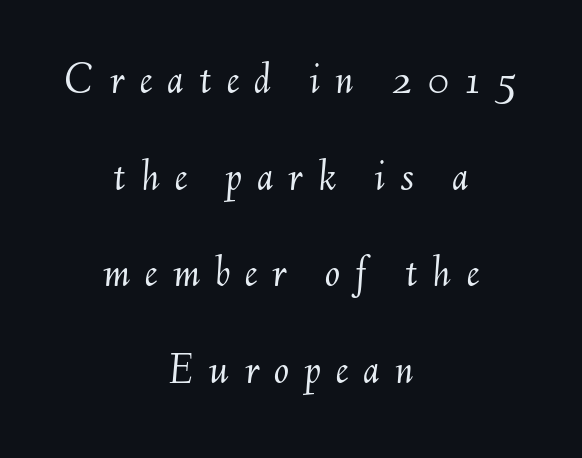
Spacing verdict: proportional, widths tailored to each character. Each word looks stretched out because of the extra space between its letters. Slant detected: the letters are inclined. Only glyphs here, with clear space below each row.
